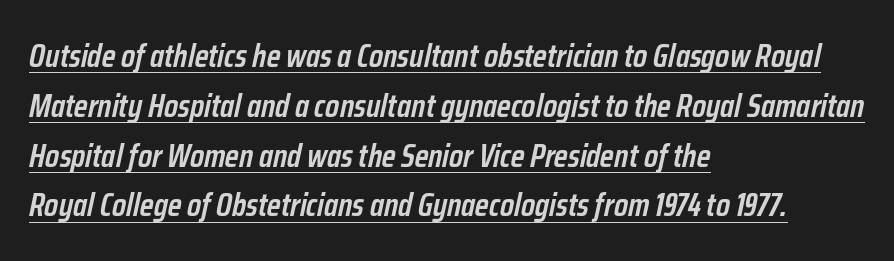
Q: Is the text bold? A: Semi-bold.
Q: Is the text italic (slanted)? A: Yes, it leans right by about 12 degrees.
Q: Is the text underlined? A: Yes.
Q: How is the paragraph aligned? A: Left-aligned.
Q: Is the spacing between letters normal or unusually wide? A: Normal.
Q: Is the spacing between lines tight, normal or loose? A: Normal.
Q: Width (condensed, normal, or wide)? A: Condensed.
Q: Stroke contrast? A: Low.
Q: x-height? A: Medium.
Q: Monospaced? A: No.
